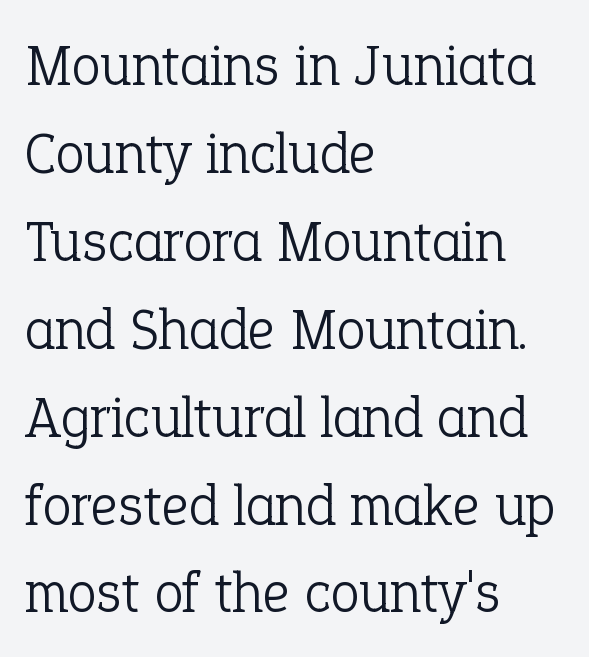
The image shows 59 px light serif type, upright; set left-aligned, normal line spacing (1.49x), normal letter spacing, not underlined; low stroke contrast and a medium x-height.
